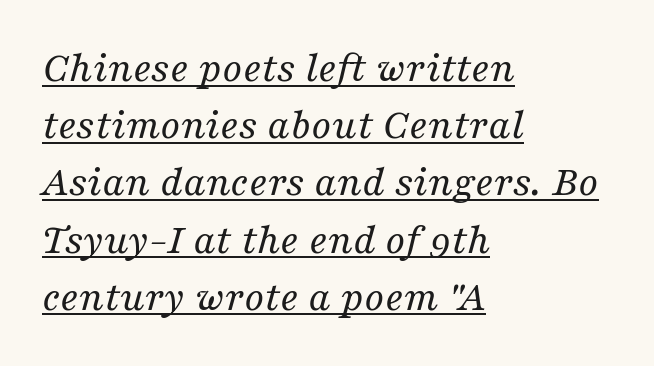
The image shows 44 px regular-weight serif type, italic (leaning right); set left-aligned, normal line spacing (1.3x), normal letter spacing, underlined; medium stroke contrast and a medium x-height.
